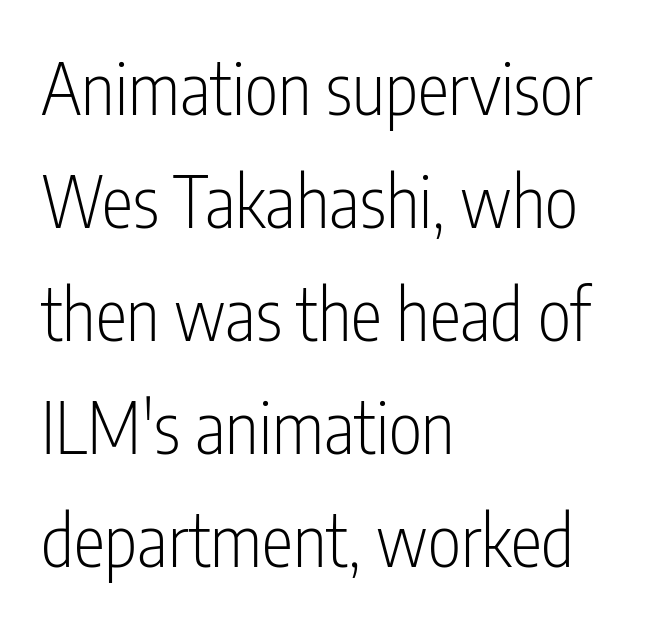
{"serif": "no", "italic": "no", "bold": "no", "weight": "light", "width": "condensed", "stroke_contrast": "low", "x_height": "medium", "monospaced": "no", "underline": "no", "align": "left", "line_spacing": "normal", "line_spacing_ratio": 1.59, "letter_spacing": "normal", "letter_spacing_em": 0.0, "glyph_px": 71}
